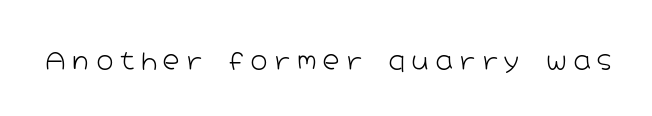
The image shows 23 px text type, upright; set unusually wide letter spacing (+0.29 em), not underlined.
